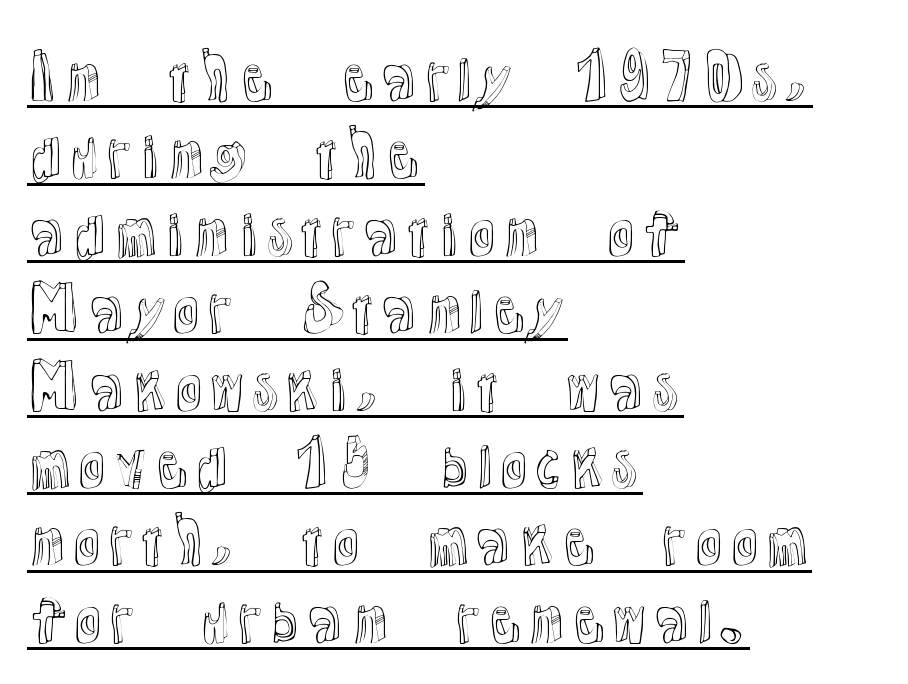
The image shows 60 px text type, upright; set left-aligned, normal line spacing (1.29x), normal letter spacing, underlined; a medium x-height.
